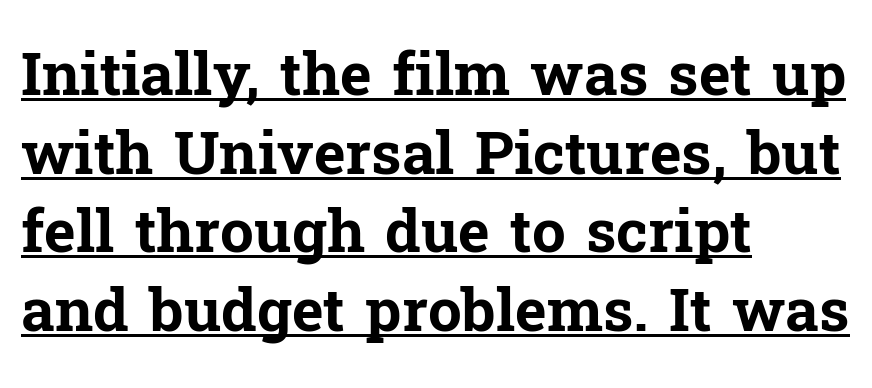
The typography opts for an upright posture over an oblique one. You can see a thin bar hugging the bottom of the glyphs. Heft: maximum for text — a bold. In terms of leading, this rendering sits right in the middle. All the whitespace from short lines collects on the right. Is the letter spacing exaggerated? No — it looks like the ordinary default.
